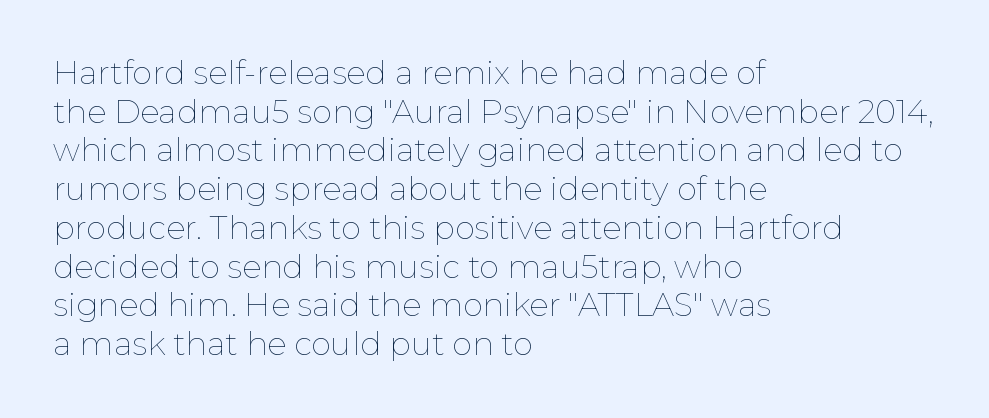
Q: Is the text bold? A: No.
Q: Is the text italic (slanted)? A: No, it is upright.
Q: Is the text underlined? A: No.
Q: How is the paragraph aligned? A: Left-aligned.
Q: Is the spacing between letters normal or unusually wide? A: Normal.
Q: Width (condensed, normal, or wide)? A: Normal.
Q: Stroke contrast? A: Low.
Q: x-height? A: Medium.
Q: Monospaced? A: No.
